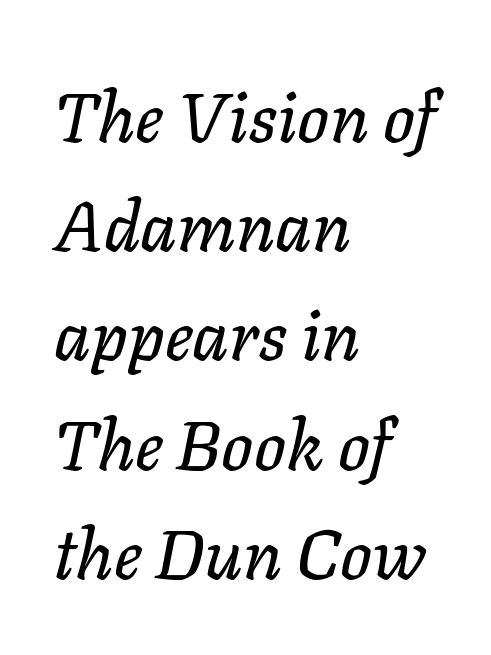
Q: Is the text italic (slanted)? A: Yes, it leans right by about 11 degrees.
Q: Is the text underlined? A: No.
Q: How is the paragraph aligned? A: Left-aligned.
Q: Is the spacing between letters normal or unusually wide? A: Normal.
Q: Is the spacing between lines tight, normal or loose? A: Normal.
Q: Width (condensed, normal, or wide)? A: Normal.
Q: Stroke contrast? A: Low.
Q: x-height? A: Medium.
Q: Monospaced? A: No.
